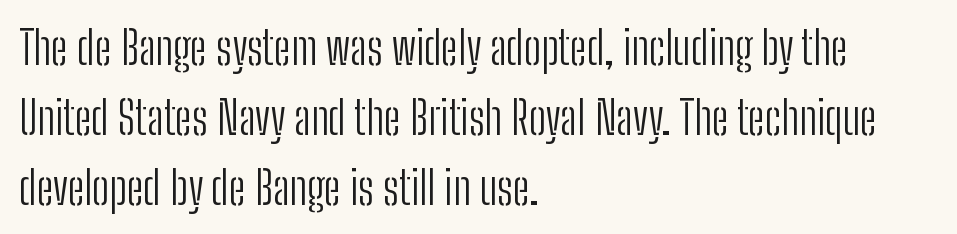
Interline gaps are of average width in this sample. Do the characters align in a grid? No, the font is proportional. Letter spacing: default. I'd call this a sans setting — the letters go barefoot. It's the straight-up-and-down kind of type. The strokes carry an ordinary text weight at most.
